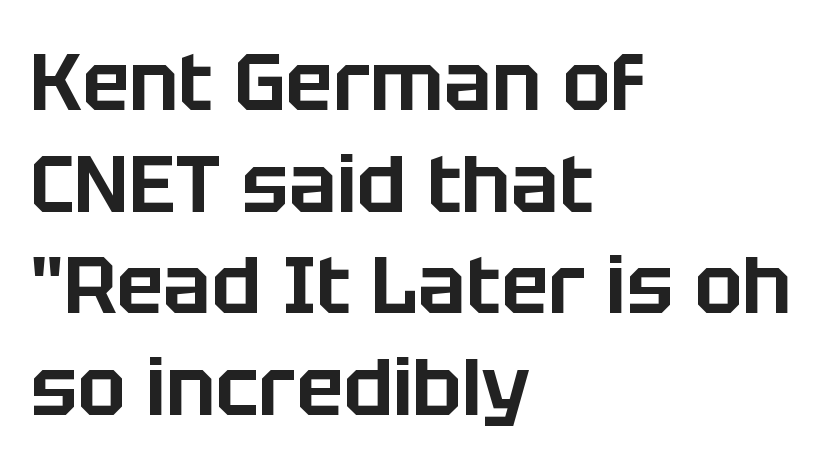
Q: Is the text italic (slanted)? A: No, it is upright.
Q: Is the typeface a serif or a sans-serif typeface? A: Sans-serif.
Q: Is the text underlined? A: No.
Q: How is the paragraph aligned? A: Left-aligned.
Q: Is the spacing between letters normal or unusually wide? A: Normal.
Q: Is the spacing between lines tight, normal or loose? A: Normal.
Q: Width (condensed, normal, or wide)? A: Normal.
Q: Stroke contrast? A: Low.
Q: x-height? A: Large.
Q: Monospaced? A: No.
